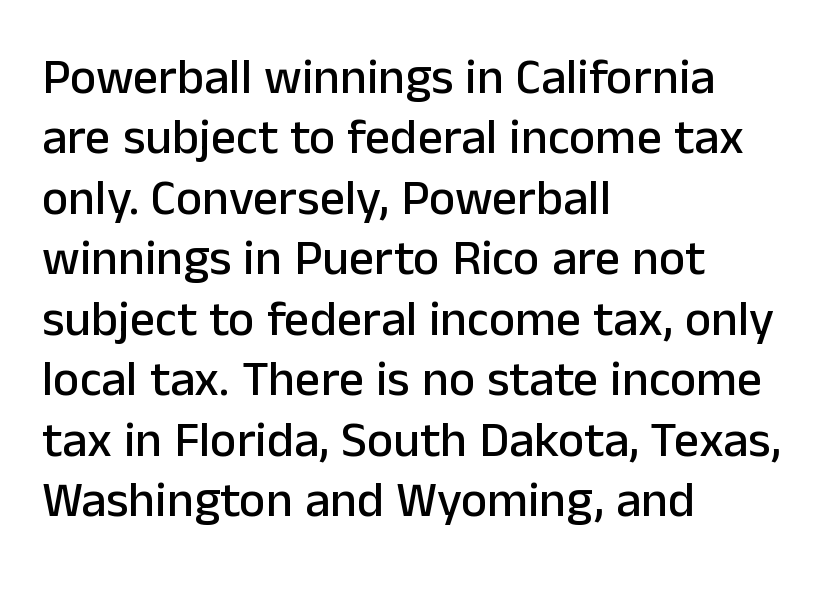
Q: Is the text italic (slanted)? A: No, it is upright.
Q: Is the typeface a serif or a sans-serif typeface? A: Sans-serif.
Q: Is the text underlined? A: No.
Q: How is the paragraph aligned? A: Left-aligned.
Q: Is the spacing between letters normal or unusually wide? A: Normal.
Q: Width (condensed, normal, or wide)? A: Normal.
Q: Stroke contrast? A: Low.
Q: x-height? A: Medium.
Q: Monospaced? A: No.
